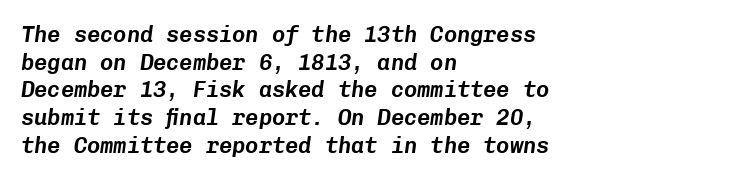
What stands out about the letter spacing? Nothing — it is the standard amount. These lines were composed using italics. The words here are not underlined. Short and long lines alike share a common starting point at left.
